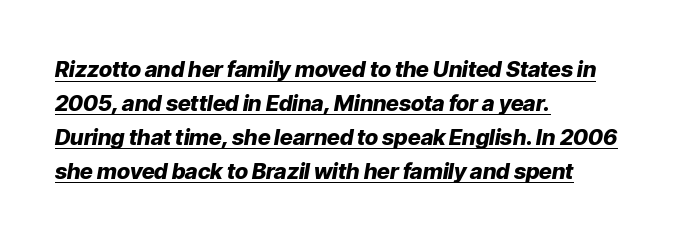
The image shows 22 px bold type, italic (leaning right); set left-aligned, normal line spacing (1.54x), normal letter spacing, underlined.
